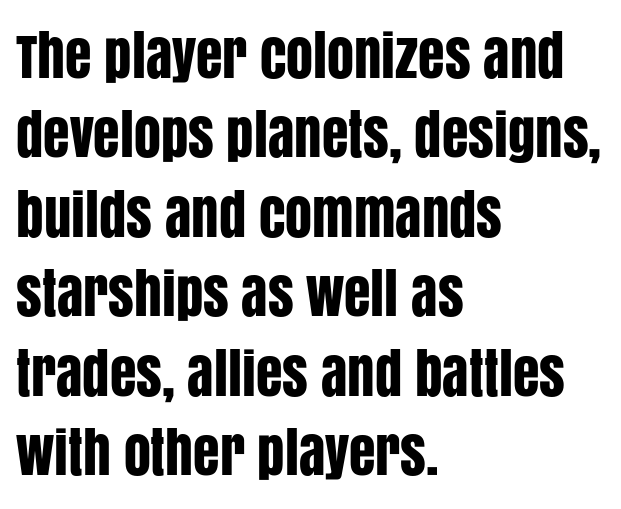
Q: Is the text italic (slanted)? A: No, it is upright.
Q: Is the typeface a serif or a sans-serif typeface? A: Sans-serif.
Q: Is the text underlined? A: No.
Q: How is the paragraph aligned? A: Left-aligned.
Q: Is the spacing between letters normal or unusually wide? A: Normal.
Q: Is the spacing between lines tight, normal or loose? A: Normal.
Q: Width (condensed, normal, or wide)? A: Condensed.
Q: Stroke contrast? A: Low.
Q: x-height? A: Large.
Q: Monospaced? A: No.
